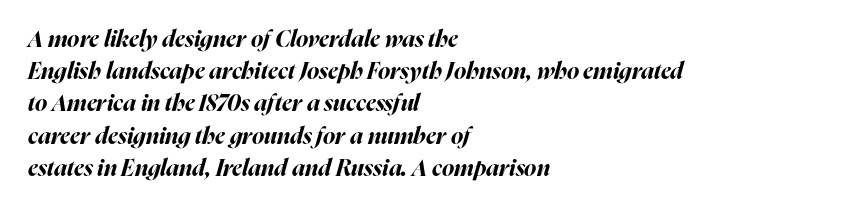
A typesetter would call this leading conventional body-copy spacing. Heft: maximum for text — a bold. Look at the tracking — it's just the regular setting, nothing added. Posture: slanted. Honestly, there is no underline to notice here at all. Visually the block forms a straight wall on the left and a jagged coastline on the right.
